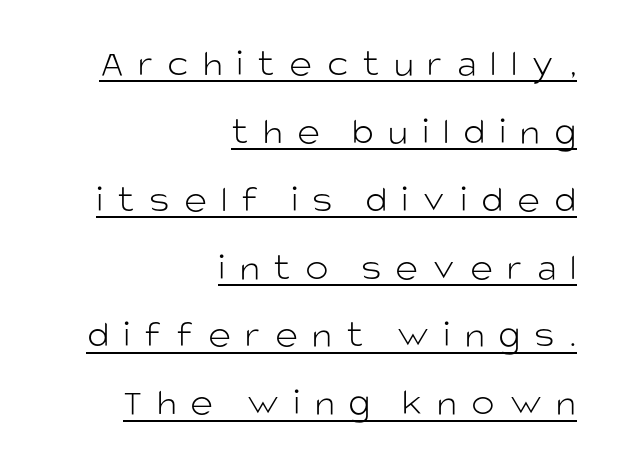
Check where the strokes stop: nothing finishes them off — pure sans. Each letter keeps its own natural width here, so spacing adapts to shape. Every word sits above its own underline. Leftover space on each line is placed entirely before the opening word. A quiet, ordinary-to-light weight characterises the typeface. The letters stand straight up with perfectly vertical stems.
